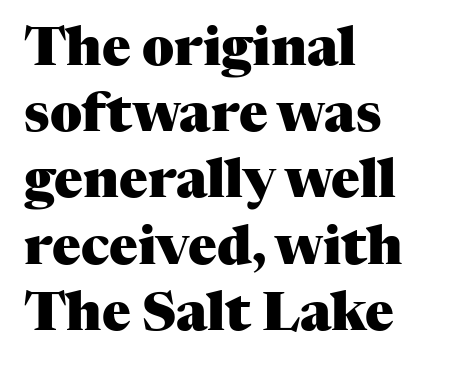
{"serif": "yes", "italic": "no", "bold": "yes", "weight": "heavy", "width": "normal", "stroke_contrast": "medium", "x_height": "medium", "monospaced": "no", "underline": "no", "align": "left", "line_spacing": "normal", "line_spacing_ratio": 1.25, "letter_spacing": "normal", "letter_spacing_em": 0.0, "glyph_px": 53}
